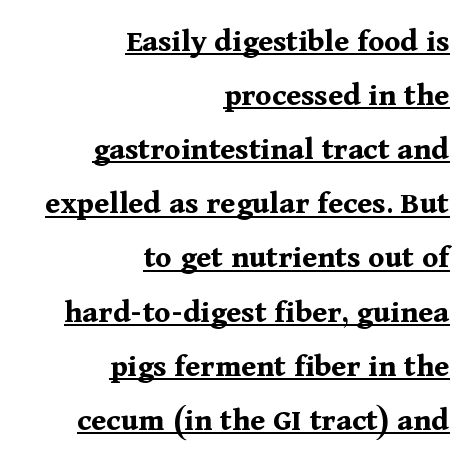
{"serif": "yes", "italic": "no", "bold": "yes", "weight": "bold", "width": "normal", "stroke_contrast": "medium", "x_height": "medium", "monospaced": "no", "underline": "yes", "align": "right", "line_spacing": "normal", "line_spacing_ratio": 1.64, "letter_spacing": "normal", "letter_spacing_em": 0.0, "glyph_px": 33}
